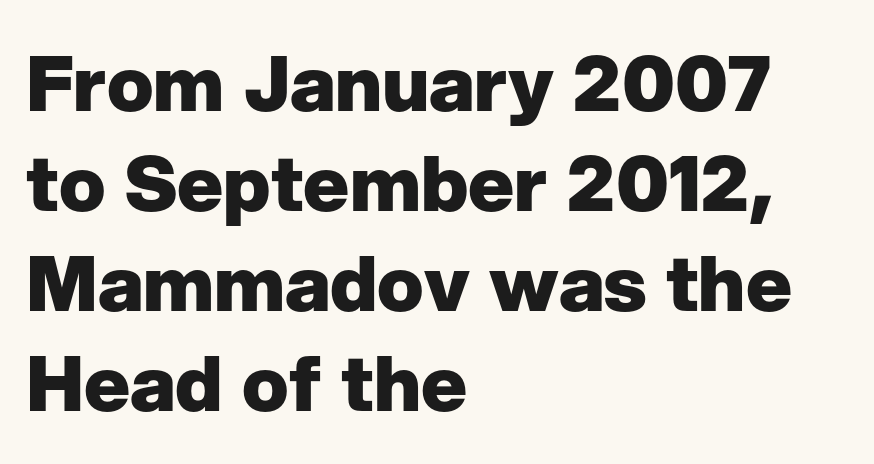
Q: Is the text bold? A: Yes.
Q: Is the text italic (slanted)? A: No, it is upright.
Q: Is the typeface a serif or a sans-serif typeface? A: Sans-serif.
Q: Is the text underlined? A: No.
Q: How is the paragraph aligned? A: Left-aligned.
Q: Is the spacing between letters normal or unusually wide? A: Normal.
Q: Is the spacing between lines tight, normal or loose? A: Normal.
Q: Width (condensed, normal, or wide)? A: Normal.
Q: Stroke contrast? A: Low.
Q: x-height? A: Medium.
Q: Monospaced? A: No.
